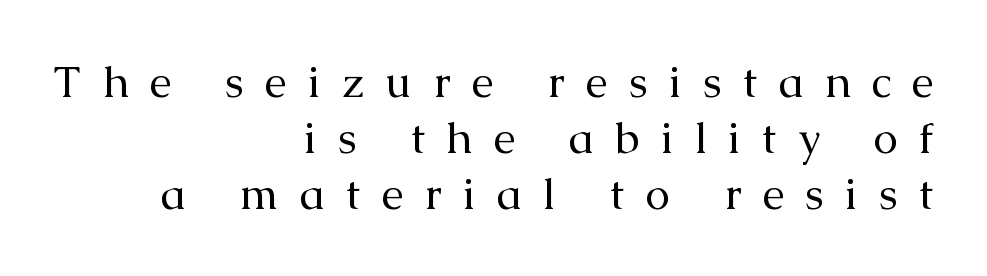
{"serif": "yes", "italic": "no", "bold": "no", "weight": "regular", "width": "normal", "stroke_contrast": "medium", "x_height": "medium", "monospaced": "no", "underline": "no", "align": "right", "line_spacing": "normal", "line_spacing_ratio": 1.27, "letter_spacing": "wide", "letter_spacing_em": 0.48, "glyph_px": 44}
